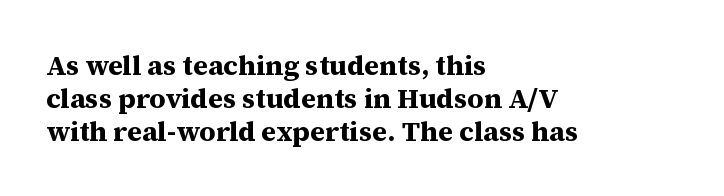
The image shows 28 px bold serif type, upright; set left-aligned, line spacing 1.17x, normal letter spacing, not underlined; medium stroke contrast and a medium x-height.
